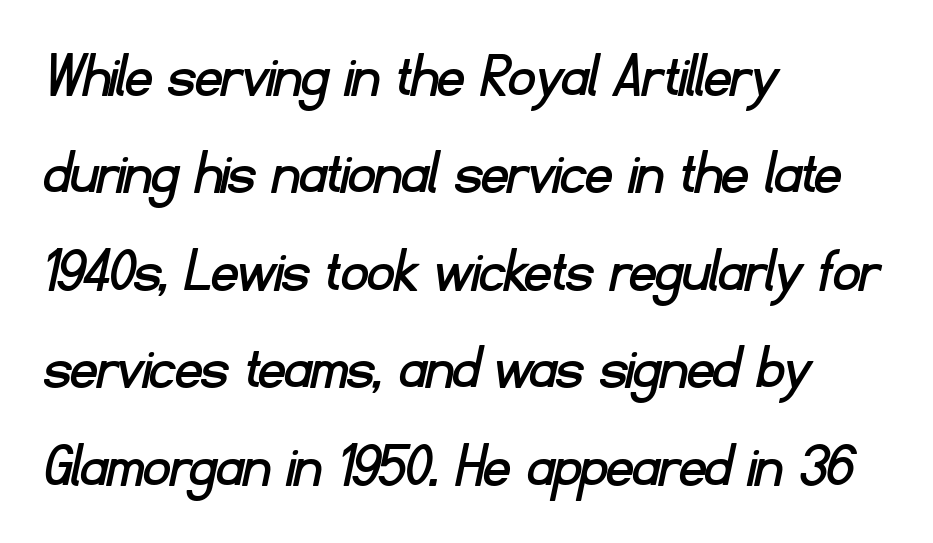
If you drew a ruler down the left edge, every line would touch it. Nothing unusual about the tracking: characters are spaced as the font intends. One glance says typical: line gaps are just what's usual. The type family on display is of the sans-serif kind.
